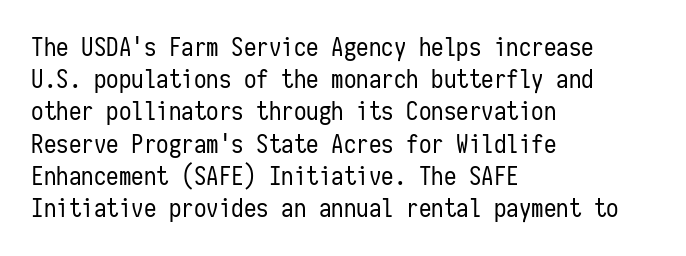
{"italic": "no", "bold": "no", "underline": "no", "align": "left", "line_spacing": "normal", "line_spacing_ratio": 1.29, "letter_spacing": "normal", "letter_spacing_em": 0.0, "glyph_px": 25}
